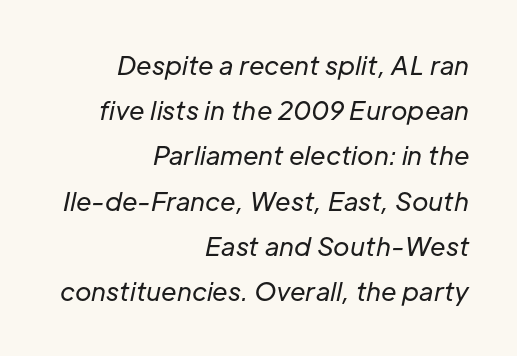
Q: Is the text bold? A: No.
Q: Is the text italic (slanted)? A: Yes, it leans right by about 12 degrees.
Q: Is the text underlined? A: No.
Q: How is the paragraph aligned? A: Right-aligned.
Q: Is the spacing between letters normal or unusually wide? A: Normal.
